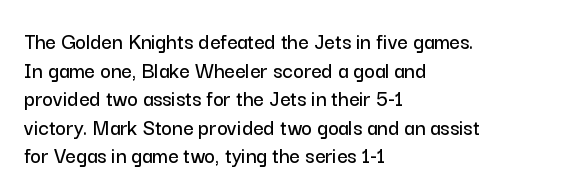
The image shows 23 px text type, upright; set left-aligned, line spacing 1.24x, normal letter spacing, not underlined.
